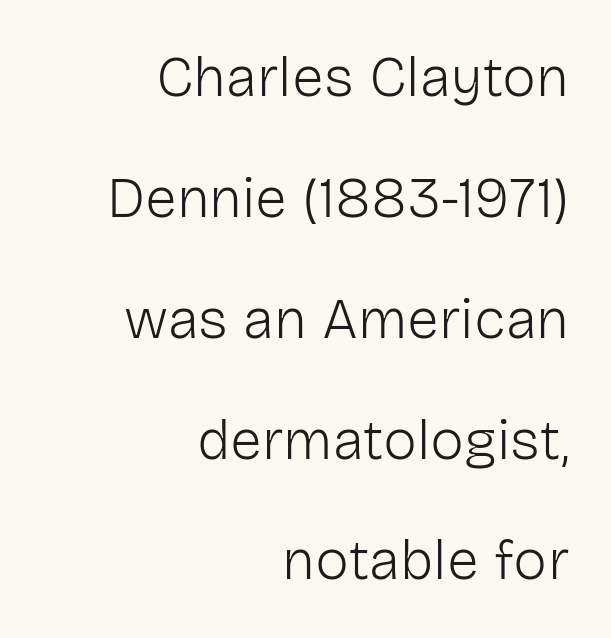
Q: Is the text bold? A: No.
Q: Is the text italic (slanted)? A: No, it is upright.
Q: Is the typeface a serif or a sans-serif typeface? A: Sans-serif.
Q: Is the text underlined? A: No.
Q: How is the paragraph aligned? A: Right-aligned.
Q: Is the spacing between letters normal or unusually wide? A: Normal.
Q: Is the spacing between lines tight, normal or loose? A: Loose.
Q: Width (condensed, normal, or wide)? A: Normal.
Q: Stroke contrast? A: Low.
Q: x-height? A: Medium.
Q: Monospaced? A: No.
